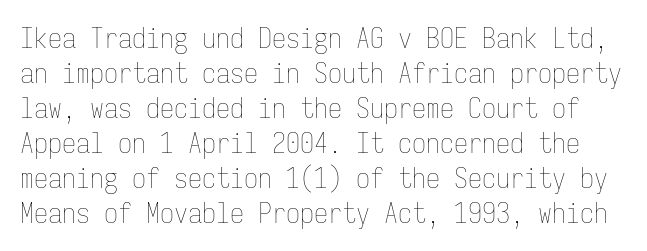
The image shows 28 px thin, condensed type, upright, monospaced; set normal line spacing (1.25x), normal letter spacing, not underlined; low stroke contrast and a medium x-height.
